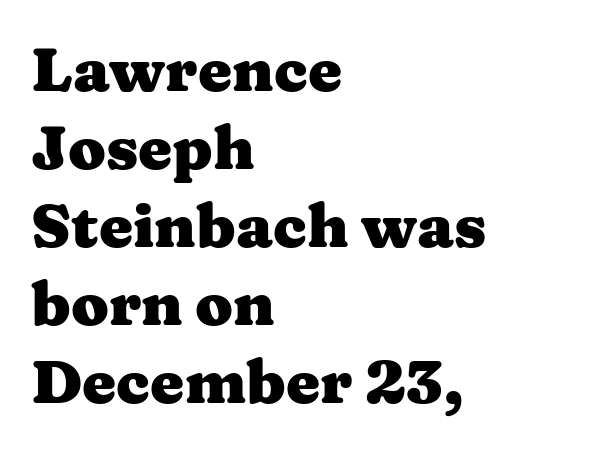
Q: Is the text bold? A: Yes.
Q: Is the text italic (slanted)? A: No, it is upright.
Q: Is the typeface a serif or a sans-serif typeface? A: Serif.
Q: Is the text underlined? A: No.
Q: How is the paragraph aligned? A: Left-aligned.
Q: Is the spacing between letters normal or unusually wide? A: Normal.
Q: Is the spacing between lines tight, normal or loose? A: Normal.
Q: Width (condensed, normal, or wide)? A: Wide.
Q: Stroke contrast? A: Medium.
Q: x-height? A: Medium.
Q: Monospaced? A: No.
